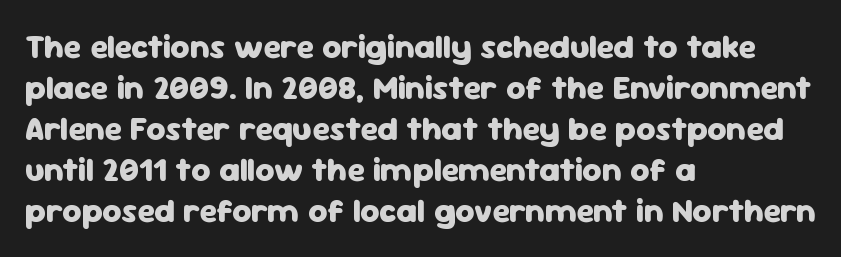
{"serif": "no", "italic": "no", "bold": "yes", "weight": "heavy", "width": "normal", "stroke_contrast": "low", "x_height": "medium", "monospaced": "no", "underline": "no", "align": "left", "line_spacing_ratio": 1.24, "letter_spacing": "normal", "letter_spacing_em": 0.0, "glyph_px": 33}
